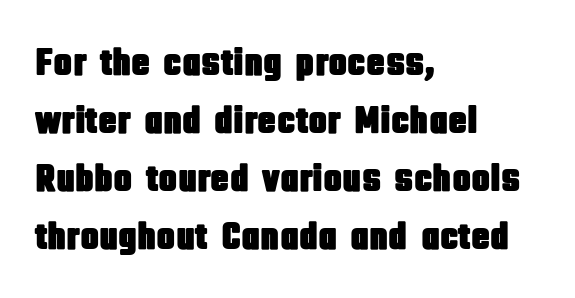
Q: Is the text italic (slanted)? A: No, it is upright.
Q: Is the typeface a serif or a sans-serif typeface? A: Sans-serif.
Q: Is the text underlined? A: No.
Q: How is the paragraph aligned? A: Left-aligned.
Q: Is the spacing between letters normal or unusually wide? A: Normal.
Q: Is the spacing between lines tight, normal or loose? A: Normal.
Q: Width (condensed, normal, or wide)? A: Condensed.
Q: Stroke contrast? A: Low.
Q: x-height? A: Large.
Q: Monospaced? A: No.
